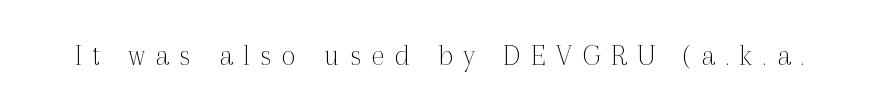
Does extra space separate the letters? Yes, quite a lot of it. Check the space under the baseline: it is left empty. This sample uses an upright cut, with every glyph sitting square on the baseline. These lines are composed in type with serifs. The face looks like a standard text weight, possibly lighter.
